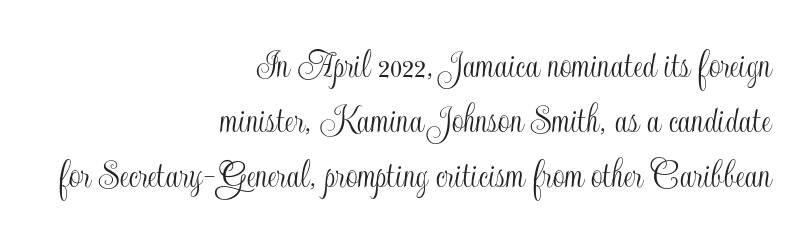
{"width": "condensed", "x_height": "small", "monospaced": "no", "underline": "no", "align": "right", "line_spacing": "normal", "line_spacing_ratio": 1.31, "letter_spacing": "normal", "letter_spacing_em": 0.0, "glyph_px": 42}
